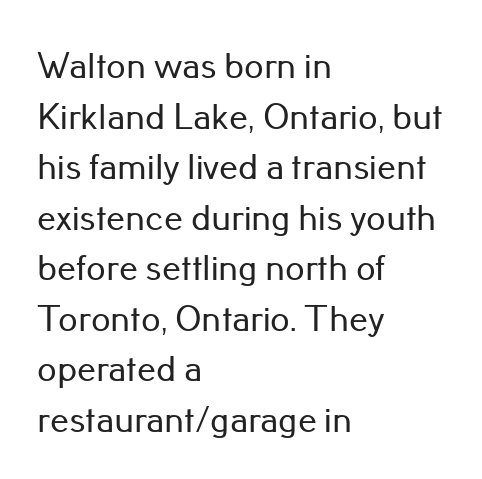
{"serif": "no", "italic": "no", "width": "normal", "stroke_contrast": "low", "x_height": "small", "monospaced": "no", "underline": "no", "align": "left", "line_spacing": "normal", "line_spacing_ratio": 1.33, "letter_spacing": "normal", "letter_spacing_em": 0.0, "glyph_px": 38}
